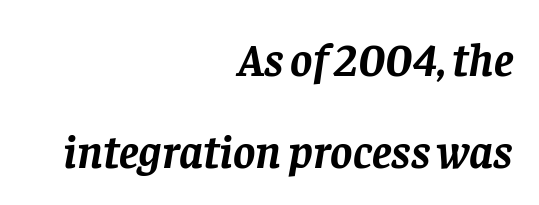
The image shows 47 px semibold serif type, italic (leaning right); set right-aligned, loose line spacing (1.95x), normal letter spacing, not underlined; low stroke contrast and a large x-height.
